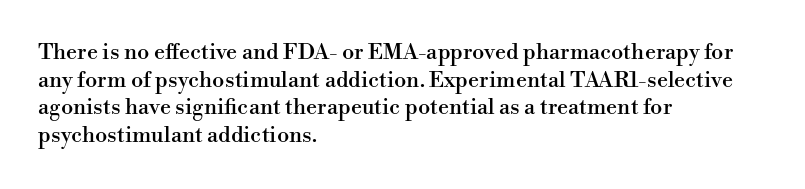
Q: Is the text italic (slanted)? A: No, it is upright.
Q: Is the text underlined? A: No.
Q: How is the paragraph aligned? A: Left-aligned.
Q: Is the spacing between letters normal or unusually wide? A: Normal.
Q: Is the spacing between lines tight, normal or loose? A: Normal.
